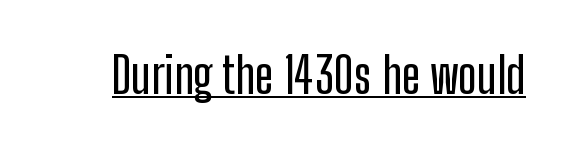
{"serif": "no", "italic": "no", "width": "condensed", "stroke_contrast": "low", "x_height": "medium", "monospaced": "no", "underline": "yes", "letter_spacing": "normal", "letter_spacing_em": 0.0, "glyph_px": 49}
